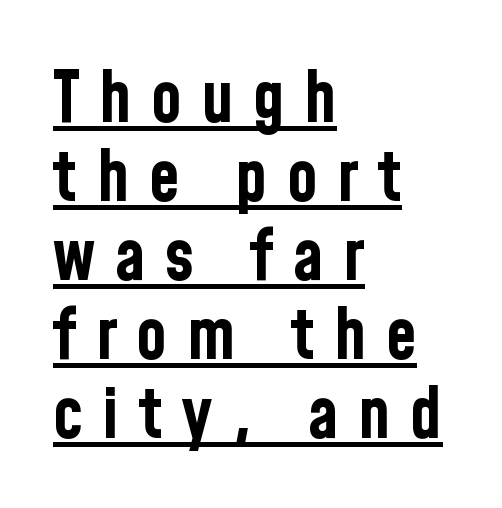
Caption: bold face, heavy strokes. A typesetter would call this leading minimal, almost set solid. Substantial extra tracking has been applied to these lines. Note: no serifs on the glyphs. Reading down the block, your eye returns to a fixed left position each line. Do the characters align in a grid? No, the font is proportional.
